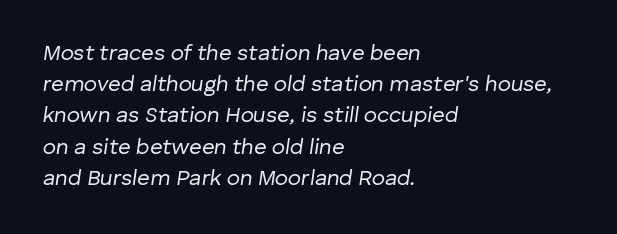
The image shows 22 px text type, italic (leaning right); set left-aligned, normal line spacing (1.42x), normal letter spacing, not underlined.
